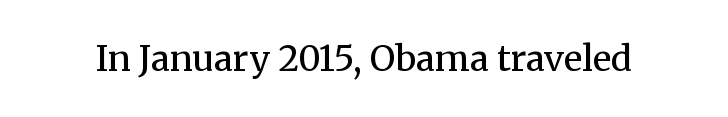
Q: Is the text bold? A: No.
Q: Is the text italic (slanted)? A: No, it is upright.
Q: Is the typeface a serif or a sans-serif typeface? A: Serif.
Q: Is the text underlined? A: No.
Q: Is the spacing between letters normal or unusually wide? A: Normal.
Q: Width (condensed, normal, or wide)? A: Normal.
Q: Stroke contrast? A: Medium.
Q: x-height? A: Medium.
Q: Monospaced? A: No.
